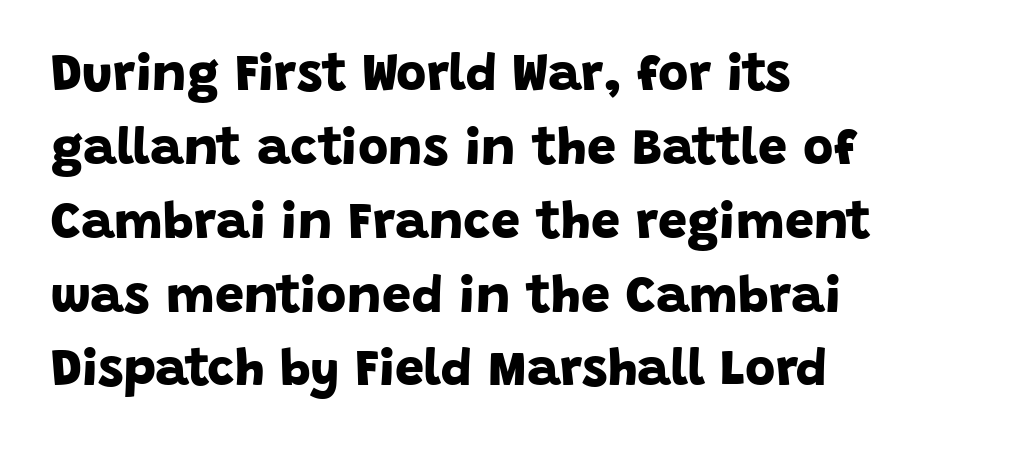
The image shows 52 px bold sans-serif type; set left-aligned, normal line spacing (1.42x), normal letter spacing, not underlined; low stroke contrast and a large x-height.
